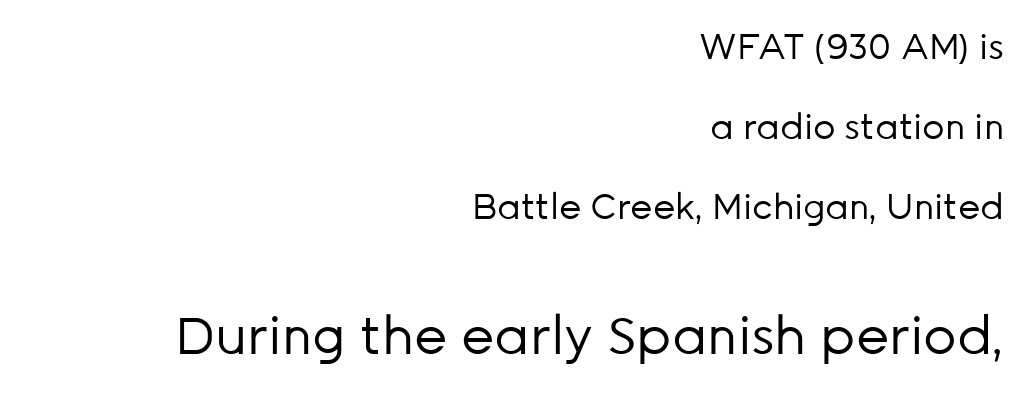
{"serif": "no", "italic": "no", "bold": "no", "weight": "regular", "width": "normal", "stroke_contrast": "low", "x_height": "medium", "monospaced": "no", "underline": "no", "align": "right", "line_spacing": "loose", "line_spacing_ratio": 2.28, "letter_spacing": "normal", "letter_spacing_em": 0.0, "larger_block": "second", "size_ratio": 1.49, "glyph_px": 52}
